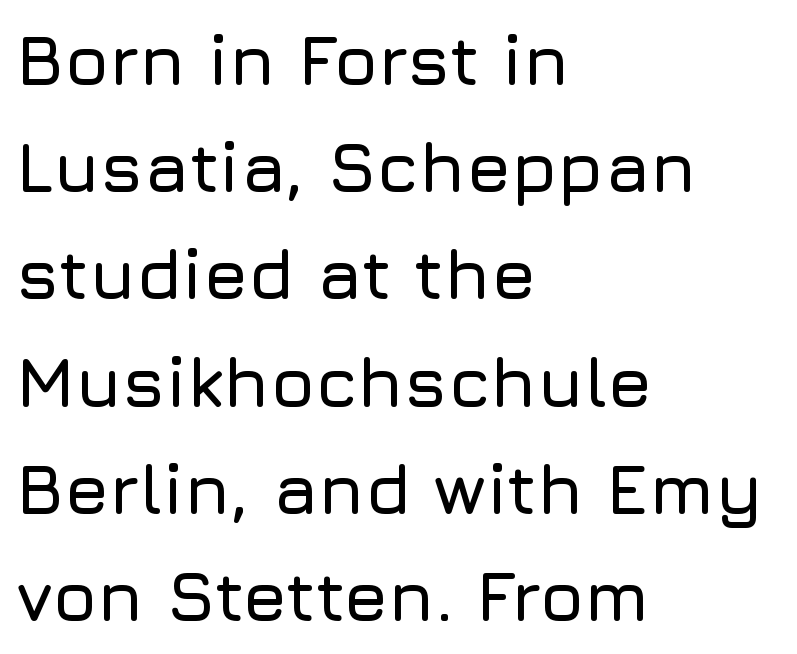
The image shows 71 px sans-serif type, upright; set left-aligned, normal line spacing (1.51x), normal letter spacing, not underlined; low stroke contrast and a medium x-height.
